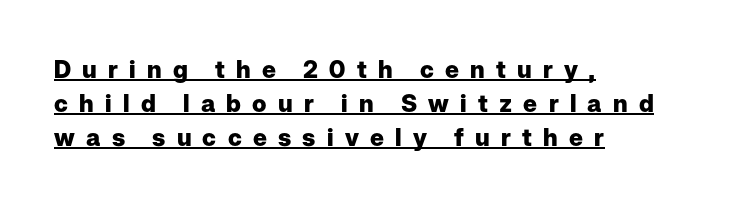
{"italic": "no", "bold": "yes", "underline": "yes", "align": "left", "line_spacing": "normal", "line_spacing_ratio": 1.42, "letter_spacing": "wide", "letter_spacing_em": 0.47, "glyph_px": 24}
